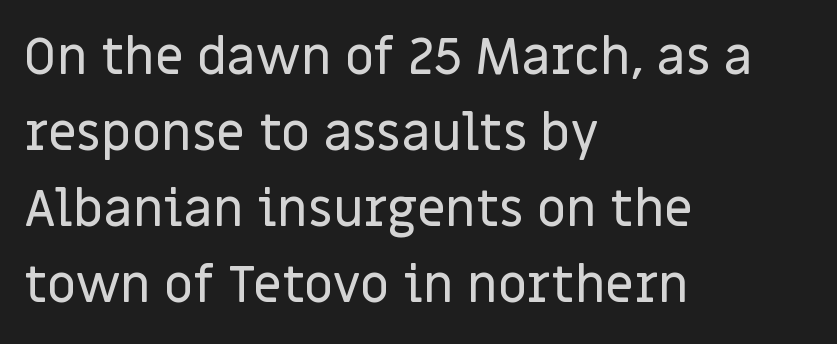
{"serif": "no", "italic": "no", "width": "normal", "stroke_contrast": "low", "x_height": "large", "monospaced": "no", "underline": "no", "align": "left", "line_spacing": "normal", "line_spacing_ratio": 1.49, "letter_spacing": "normal", "letter_spacing_em": 0.0, "glyph_px": 51}
